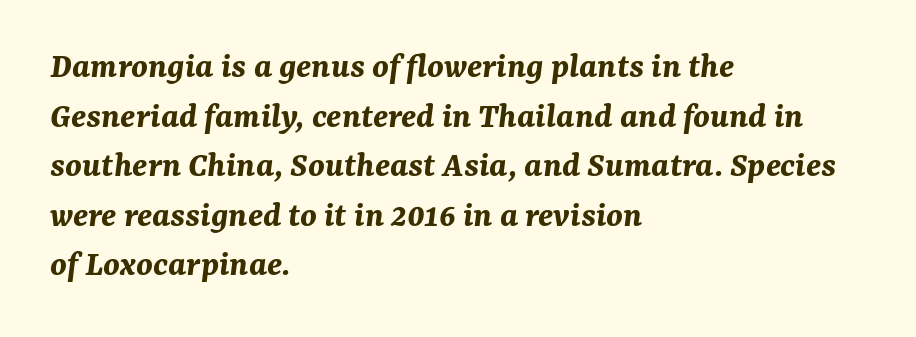
The image shows 37 px bold type, italic (leaning right); set left-aligned, normal line spacing (1.34x), normal letter spacing, not underlined; medium stroke contrast and a medium x-height.
